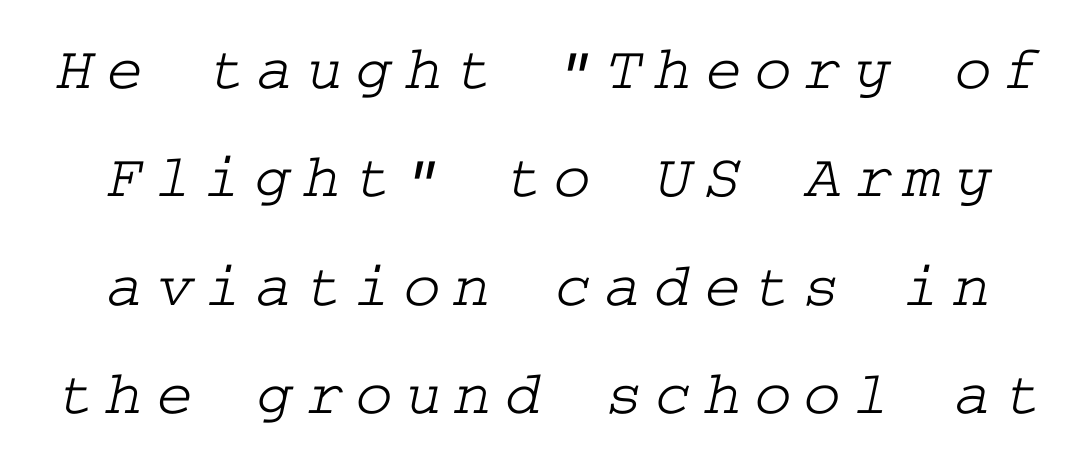
What kind of face is this? One with serifs. Each word looks stretched out because of the extra space between its letters. Just letters on the line, the space beneath them empty.
